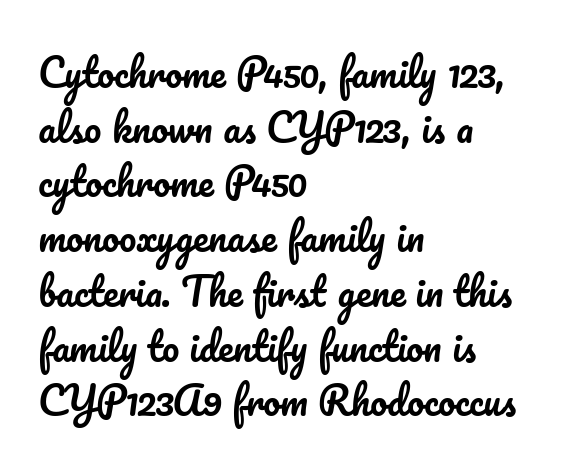
Q: Is the text italic (slanted)? A: Yes.
Q: Is the text underlined? A: No.
Q: How is the paragraph aligned? A: Left-aligned.
Q: Is the spacing between letters normal or unusually wide? A: Normal.
Q: Is the spacing between lines tight, normal or loose? A: Normal.
Q: Width (condensed, normal, or wide)? A: Normal.
Q: Stroke contrast? A: Low.
Q: x-height? A: Small.
Q: Monospaced? A: No.
